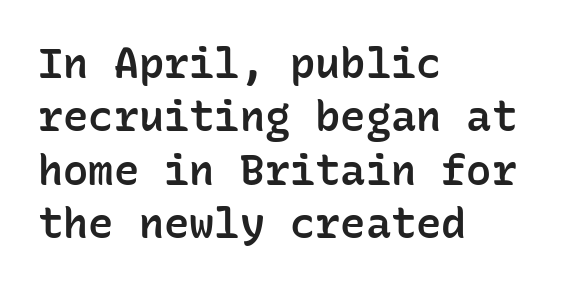
The image shows 42 px semibold sans-serif type, upright, monospaced; set left-aligned, normal line spacing (1.27x), normal letter spacing, not underlined; low stroke contrast and a medium x-height.
